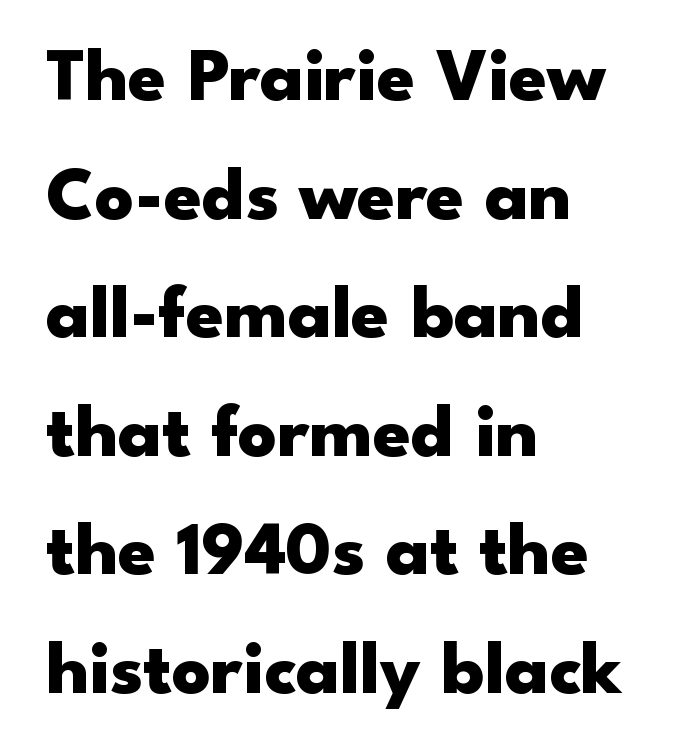
The image shows 76 px heavy, wide sans-serif type, upright; set left-aligned, normal line spacing (1.56x), normal letter spacing, not underlined; low stroke contrast and a small x-height.
